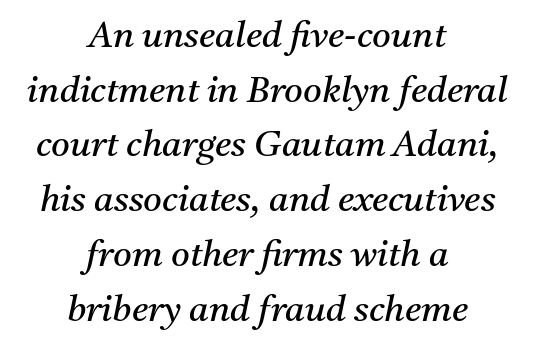
The image shows 36 px regular-weight serif type, italic (leaning right); set centered, normal line spacing (1.52x), normal letter spacing, not underlined; medium stroke contrast and a medium x-height.
